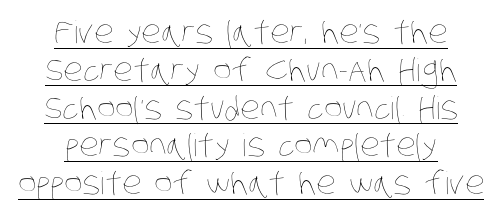
Q: Is the text bold? A: No.
Q: Is the text underlined? A: Yes.
Q: How is the paragraph aligned? A: Centered.
Q: Is the spacing between letters normal or unusually wide? A: Normal.
Q: Width (condensed, normal, or wide)? A: Condensed.
Q: Stroke contrast? A: Low.
Q: x-height? A: Large.
Q: Monospaced? A: No.
